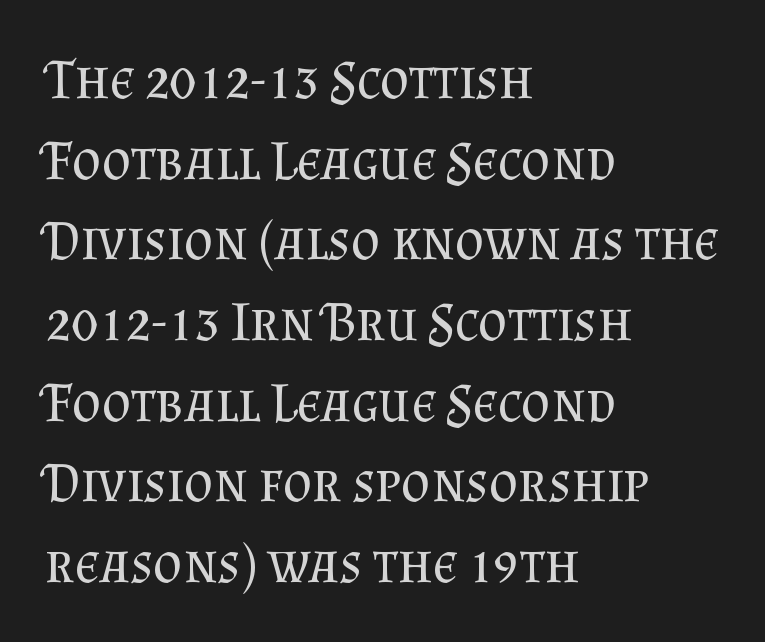
Notice how the stems are strictly vertical — no italics here. Each word holds together tightly as a unit, with standard inter-letter gaps. Successive baselines arrive at the customary interval. Think of a printed novel: that variable character pitch is what you see here. Stroke terminals: seriffed. Weight: regular or lighter.
